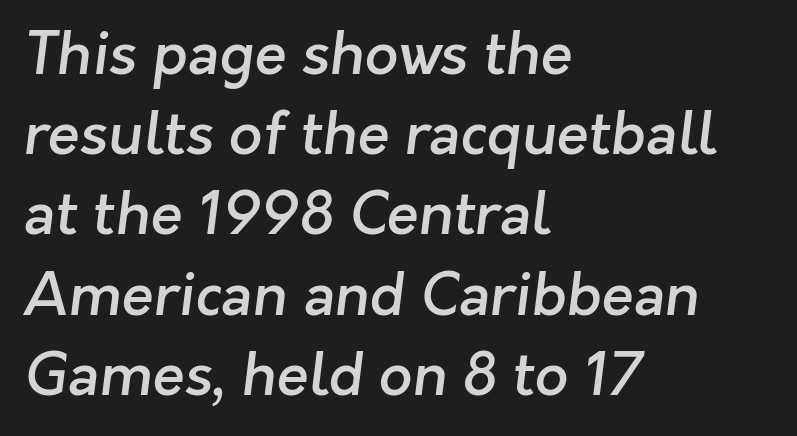
{"serif": "no", "bold": "semi", "weight": "semibold", "width": "normal", "stroke_contrast": "low", "x_height": "medium", "monospaced": "no", "underline": "no", "align": "left", "line_spacing": "normal", "line_spacing_ratio": 1.36, "letter_spacing": "normal", "letter_spacing_em": 0.0, "glyph_px": 59}
